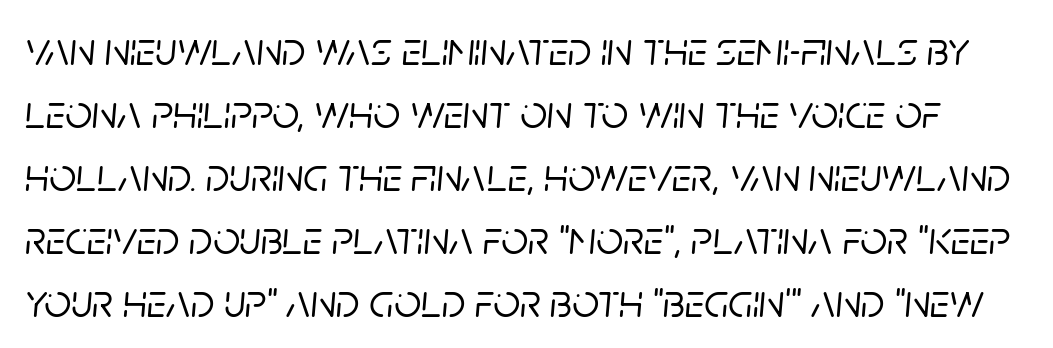
{"italic": "yes", "lean": "right", "slant_degrees": 5, "width": "normal", "stroke_contrast": "low", "x_height": "large", "monospaced": "no", "underline": "no", "line_spacing": "normal", "line_spacing_ratio": 1.34, "letter_spacing": "normal", "letter_spacing_em": 0.0, "glyph_px": 47}
